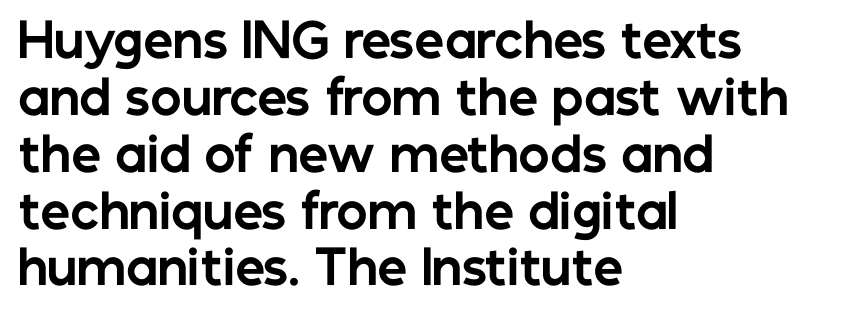
Q: Is the text bold? A: Yes.
Q: Is the text italic (slanted)? A: No, it is upright.
Q: Is the typeface a serif or a sans-serif typeface? A: Sans-serif.
Q: Is the text underlined? A: No.
Q: How is the paragraph aligned? A: Left-aligned.
Q: Is the spacing between letters normal or unusually wide? A: Normal.
Q: Width (condensed, normal, or wide)? A: Normal.
Q: Stroke contrast? A: Low.
Q: x-height? A: Medium.
Q: Monospaced? A: No.
